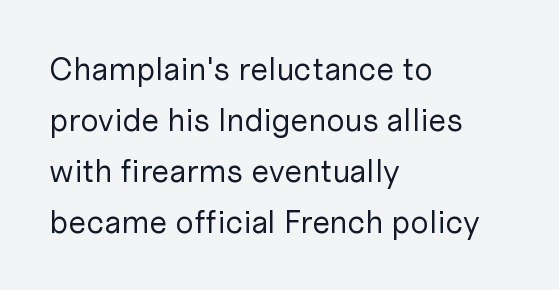
Q: Is the text bold? A: No.
Q: Is the text italic (slanted)? A: No, it is upright.
Q: Is the typeface a serif or a sans-serif typeface? A: Sans-serif.
Q: Is the text underlined? A: No.
Q: How is the paragraph aligned? A: Left-aligned.
Q: Is the spacing between letters normal or unusually wide? A: Normal.
Q: Is the spacing between lines tight, normal or loose? A: Normal.
Q: Width (condensed, normal, or wide)? A: Normal.
Q: Stroke contrast? A: Low.
Q: x-height? A: Medium.
Q: Monospaced? A: No.
